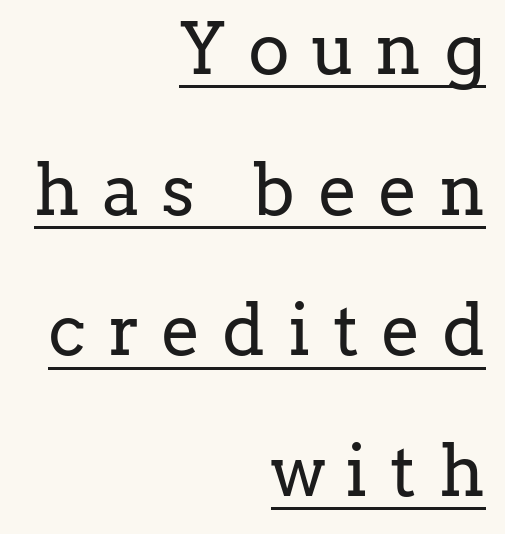
Notice the wide empty band between every row — that's loose leading. Bold? No — there's no thickening of the strokes. You could not count columns in this text — the font is proportionally spaced. The sample's only ornament is a line tracing under the words.
